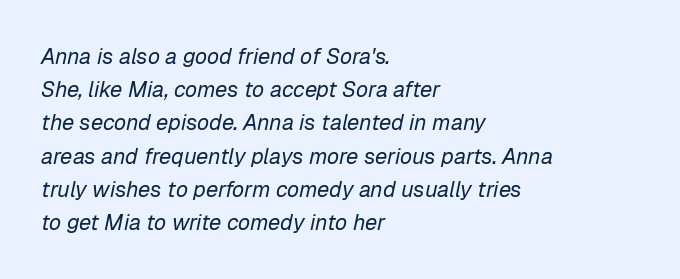
{"italic": "yes", "lean": "right", "slant_degrees": 12, "bold": "no", "underline": "no", "align": "left", "line_spacing": "normal", "line_spacing_ratio": 1.51, "letter_spacing": "normal", "letter_spacing_em": 0.0, "glyph_px": 22}
